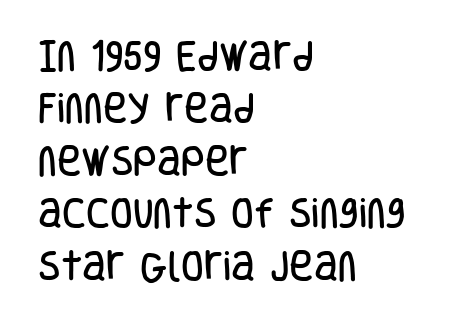
Here the designer chose a conventional face with non-uniform glyph widths. Vertical strokes here are truly vertical. Observe the absence of serifs on each vertical stroke in this sample. Only glyphs here, with clear space below each row. Which margin do the lines hug? The left one — the right edge is uneven. These lines keep a tight, regular rhythm from letter to letter.
